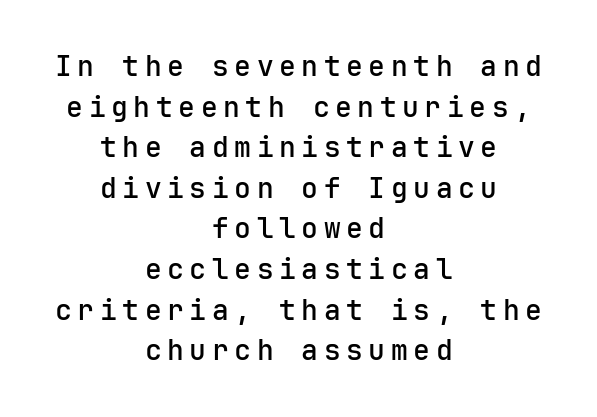
Q: Is the text italic (slanted)? A: No, it is upright.
Q: Is the typeface a serif or a sans-serif typeface? A: Sans-serif.
Q: Is the text underlined? A: No.
Q: How is the paragraph aligned? A: Centered.
Q: Is the spacing between letters normal or unusually wide? A: Unusually wide.
Q: Is the spacing between lines tight, normal or loose? A: Normal.
Q: Width (condensed, normal, or wide)? A: Normal.
Q: Stroke contrast? A: Low.
Q: x-height? A: Medium.
Q: Monospaced? A: Yes.
